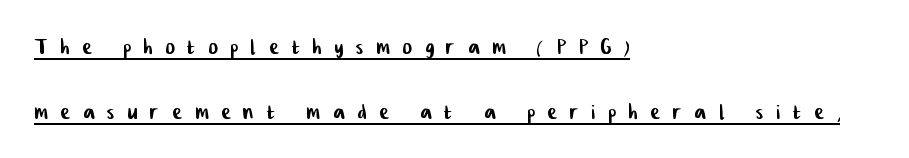
Line beginnings align vertically; line endings do not. Letter spacing: wide. Widely set lines give the paragraph a tall, airy silhouette. Serifs: no, the terminals of the letterforms are clean. Every word sits above its own underline.
